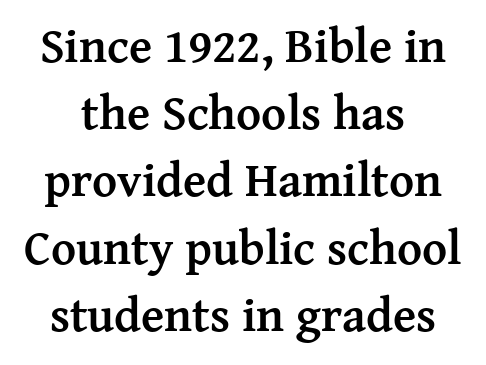
Q: Is the text bold? A: Yes.
Q: Is the text italic (slanted)? A: No, it is upright.
Q: Is the typeface a serif or a sans-serif typeface? A: Serif.
Q: Is the text underlined? A: No.
Q: How is the paragraph aligned? A: Centered.
Q: Is the spacing between letters normal or unusually wide? A: Normal.
Q: Is the spacing between lines tight, normal or loose? A: Normal.
Q: Width (condensed, normal, or wide)? A: Normal.
Q: Stroke contrast? A: Medium.
Q: x-height? A: Medium.
Q: Monospaced? A: No.
